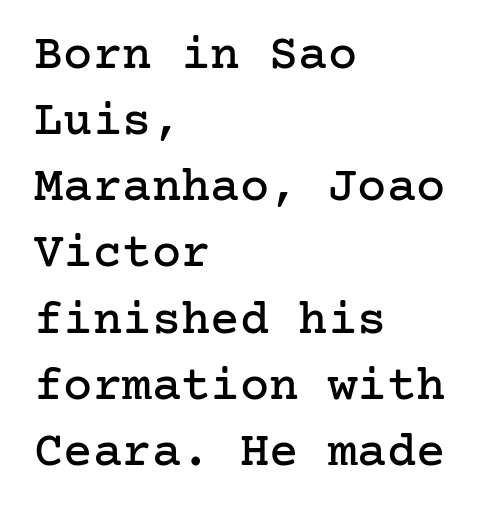
The specimen reads as upright at a glance. Has an underline been added? It has not. Short note: letters normally spaced. Teacher's note: observe the even left margin — that is flush-left alignment.
